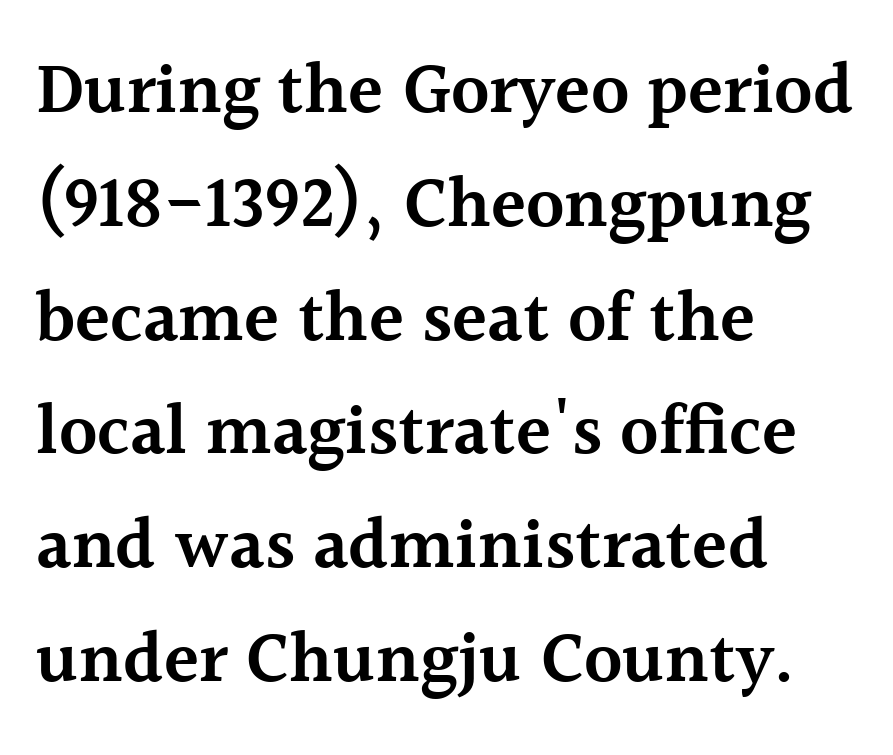
{"serif": "yes", "italic": "no", "bold": "semi", "weight": "semibold", "width": "normal", "x_height": "medium", "monospaced": "no", "underline": "no", "align": "left", "line_spacing": "normal", "line_spacing_ratio": 1.58, "letter_spacing": "normal", "letter_spacing_em": 0.0, "glyph_px": 72}
